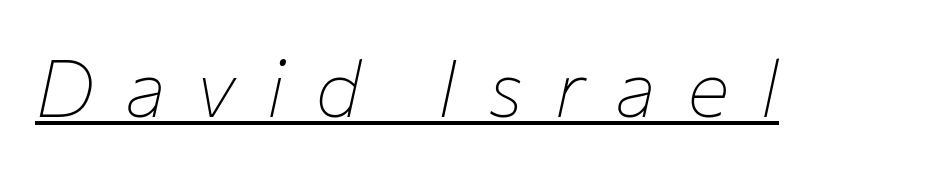
Stems here are at most as thick as an everyday book face. This sample uses an oblique cut, with every glyph tilted off the vertical. Honestly, the underline is the first thing you notice here. Spacing verdict: proportional, widths tailored to each character.
